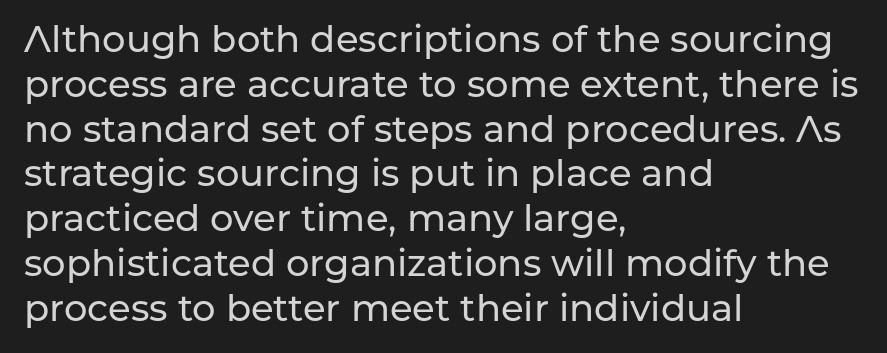
The image shows 37 px sans-serif type, upright; set left-aligned, line spacing 1.21x, normal letter spacing, not underlined; low stroke contrast and a medium x-height.
